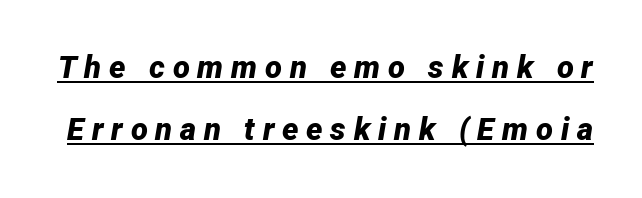
Q: Is the text bold? A: Yes.
Q: Is the text italic (slanted)? A: Yes, it leans right by about 12 degrees.
Q: Is the text underlined? A: Yes.
Q: Is the spacing between letters normal or unusually wide? A: Unusually wide.
Q: Is the spacing between lines tight, normal or loose? A: Loose.
Q: Width (condensed, normal, or wide)? A: Normal.
Q: Stroke contrast? A: Low.
Q: x-height? A: Medium.
Q: Monospaced? A: No.
